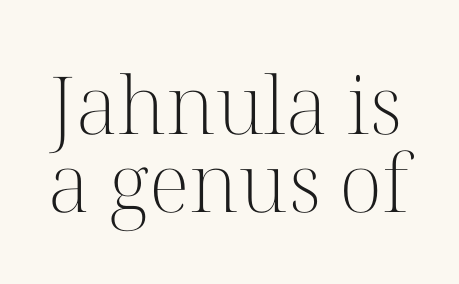
Q: Is the text bold? A: No.
Q: Is the text italic (slanted)? A: No, it is upright.
Q: Is the typeface a serif or a sans-serif typeface? A: Serif.
Q: Is the text underlined? A: No.
Q: Is the spacing between letters normal or unusually wide? A: Normal.
Q: Is the spacing between lines tight, normal or loose? A: Tight.
Q: Width (condensed, normal, or wide)? A: Normal.
Q: Stroke contrast? A: High.
Q: x-height? A: Medium.
Q: Monospaced? A: No.
